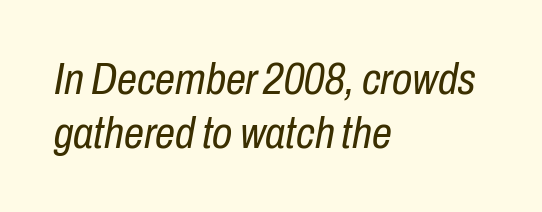
A quiet, ordinary-to-light weight characterises the typeface. The letterforms sit shoulder to shoulder at normal distance. Tall strokes in this sample are angled rather than plumb. Looks like regular typesetting: each glyph gets only the width it needs.
